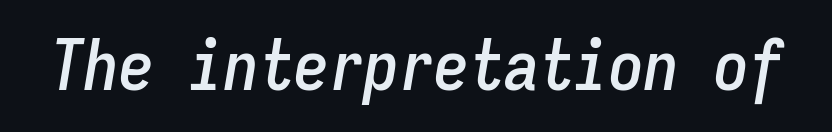
{"italic": "yes", "lean": "right", "slant_degrees": 9, "width": "condensed", "stroke_contrast": "low", "x_height": "medium", "monospaced": "yes", "underline": "no", "letter_spacing": "normal", "letter_spacing_em": 0.0, "glyph_px": 70}
